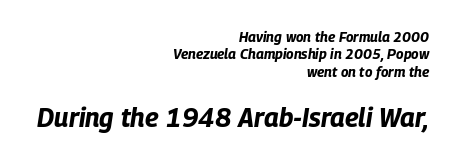
Q: Is the text bold? A: Yes.
Q: Is the text italic (slanted)? A: Yes, it leans right by about 9 degrees.
Q: Is the text underlined? A: No.
Q: How is the paragraph aligned? A: Right-aligned.
Q: Is the spacing between letters normal or unusually wide? A: Normal.
Q: Is the spacing between lines tight, normal or loose? A: Normal.
Q: Which block of text is set in a larger size, the first (top) or the second (bottom)? A: The second (bottom) one.
